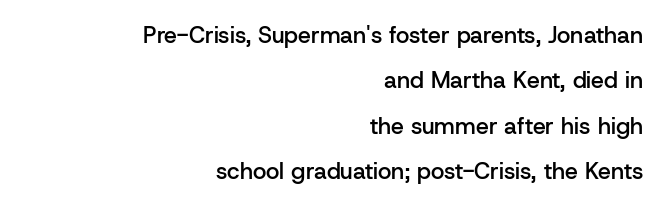
Stems and bowls a touch heavier than normal — semibold. The lines in this sample share a right terminus and differ only in where they begin. Underlining? Definitely not there. Interline gaps are noticeably wide in this sample.
